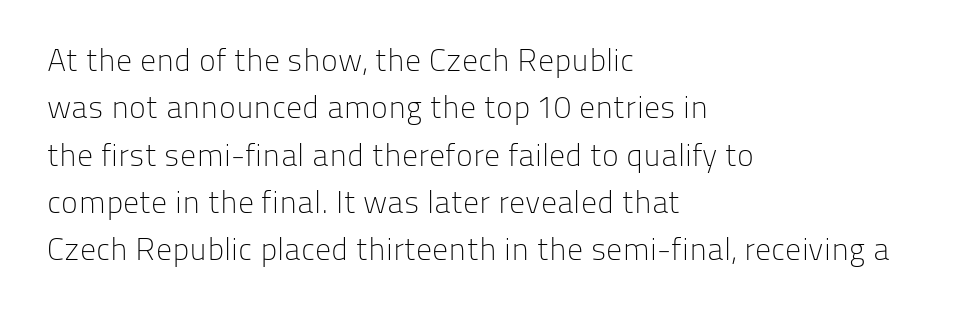
The image shows 32 px light sans-serif type, upright; set left-aligned, normal line spacing (1.48x), normal letter spacing, not underlined; low stroke contrast and a medium x-height.
